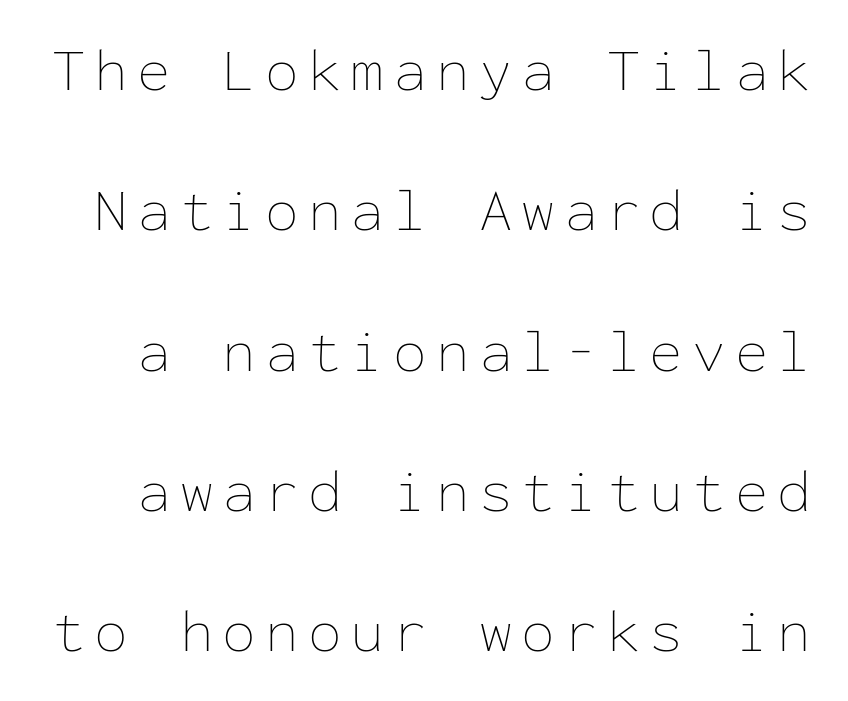
The image shows 61 px thin type, upright, monospaced; set loose line spacing (2.3x), not underlined; low stroke contrast and a medium x-height.
